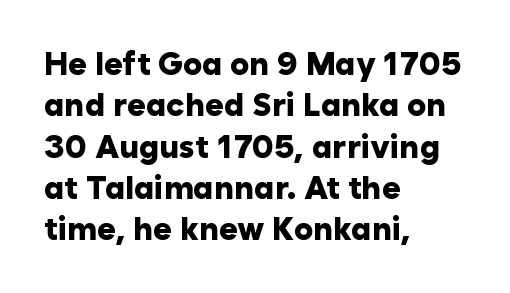
This sample uses an upright cut, with every glyph sitting square on the baseline. Font category for this specimen: sans-serif. A dark, heavy texture on the line: the type is bold. The face used here is proportionally spaced, like ordinary book or web type. Which margin do the lines hug? The left one — the right edge is uneven.
